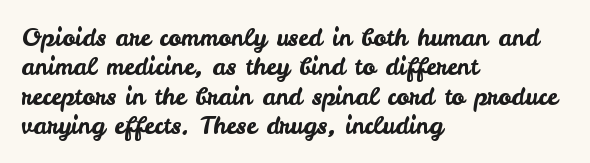
The image shows 24 px text type; set left-aligned, line spacing 1.22x, normal letter spacing, not underlined.
